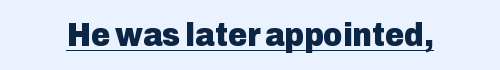
The image shows 33 px heavy sans-serif type, upright; set normal letter spacing, underlined; low stroke contrast and a medium x-height.
